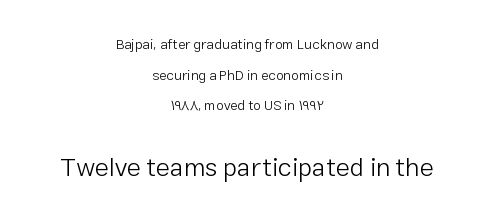
{"italic": "no", "bold": "no", "underline": "no", "align": "center", "line_spacing": "loose", "line_spacing_ratio": 2.19, "letter_spacing": "normal", "letter_spacing_em": 0.0, "larger_block": "second", "size_ratio": 1.86, "glyph_px": 26}
